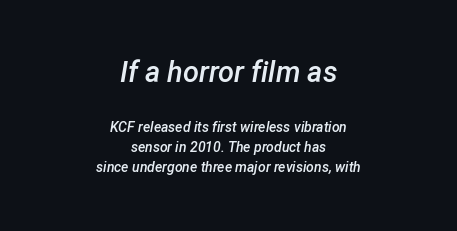
The image shows 29 px semibold type, italic (leaning right); set centered, normal line spacing (1.41x), normal letter spacing, not underlined; the first (top) block is 2.07x larger; low stroke contrast and a medium x-height.
